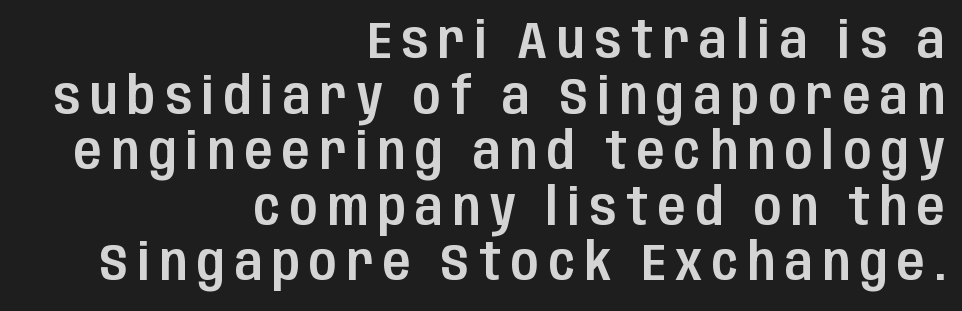
Q: Is the text italic (slanted)? A: No, it is upright.
Q: Is the typeface a serif or a sans-serif typeface? A: Sans-serif.
Q: Is the text underlined? A: No.
Q: How is the paragraph aligned? A: Right-aligned.
Q: Is the spacing between lines tight, normal or loose? A: Tight.
Q: Width (condensed, normal, or wide)? A: Condensed.
Q: Stroke contrast? A: Low.
Q: x-height? A: Large.
Q: Monospaced? A: No.
